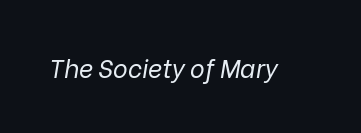
{"italic": "yes", "lean": "right", "slant_degrees": 9, "bold": "no", "underline": "no", "letter_spacing": "normal", "letter_spacing_em": 0.0, "glyph_px": 25}
